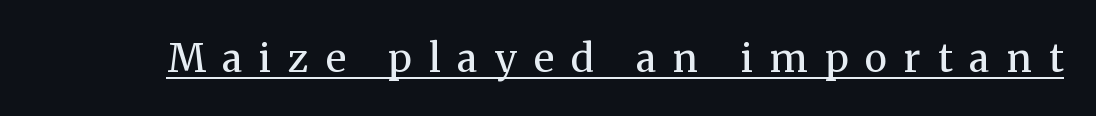
The strokes carry an ordinary text weight at most. This rendering features underlined lettering. Tall strokes in this sample are plumb rather than angled. Each letter keeps its own natural width here, so spacing adapts to shape. The passage shown is typeset with a serif family.
